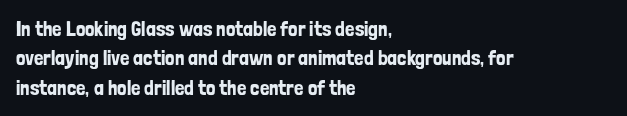
Q: Is the text italic (slanted)? A: No, it is upright.
Q: Is the text underlined? A: No.
Q: How is the paragraph aligned? A: Left-aligned.
Q: Is the spacing between letters normal or unusually wide? A: Normal.
Q: Is the spacing between lines tight, normal or loose? A: Normal.
